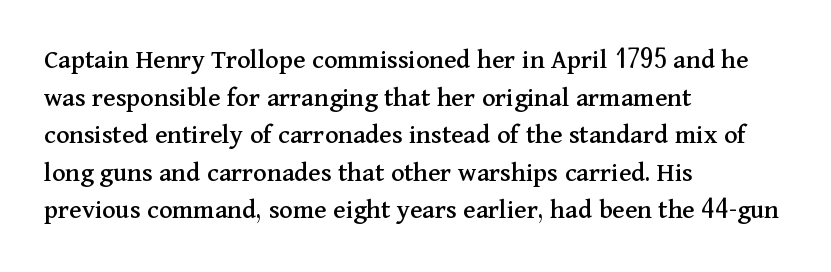
Q: Is the text italic (slanted)? A: No, it is upright.
Q: Is the typeface a serif or a sans-serif typeface? A: Serif.
Q: Is the text underlined? A: No.
Q: How is the paragraph aligned? A: Left-aligned.
Q: Is the spacing between letters normal or unusually wide? A: Normal.
Q: Is the spacing between lines tight, normal or loose? A: Normal.
Q: Width (condensed, normal, or wide)? A: Normal.
Q: Stroke contrast? A: Medium.
Q: x-height? A: Medium.
Q: Monospaced? A: No.
